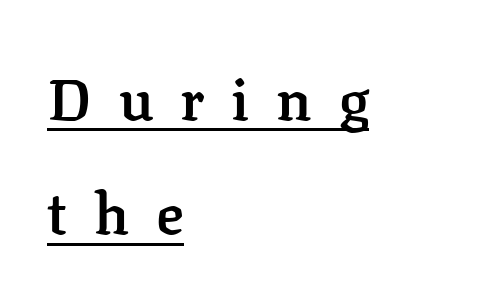
{"serif": "yes", "italic": "no", "bold": "semi", "weight": "semibold", "width": "normal", "stroke_contrast": "low", "x_height": "medium", "monospaced": "no", "underline": "yes", "align": "left", "line_spacing": "loose", "line_spacing_ratio": 1.97, "letter_spacing": "wide", "letter_spacing_em": 0.46, "glyph_px": 58}
